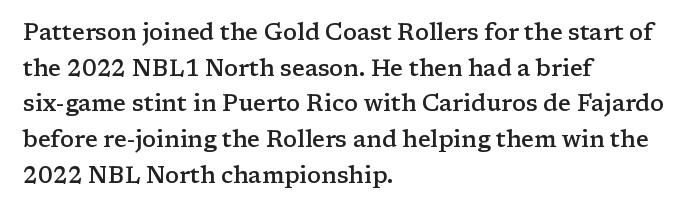
The image shows 23 px text type, upright; set left-aligned, normal line spacing (1.55x), normal letter spacing, not underlined.
